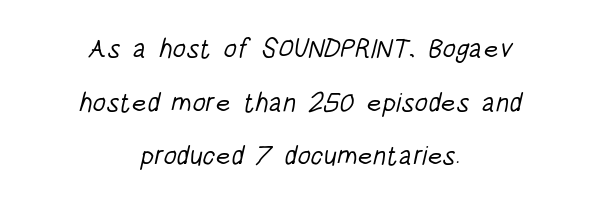
Q: Is the text bold? A: No.
Q: Is the text underlined? A: No.
Q: How is the paragraph aligned? A: Centered.
Q: Is the spacing between letters normal or unusually wide? A: Normal.
Q: Is the spacing between lines tight, normal or loose? A: Loose.
